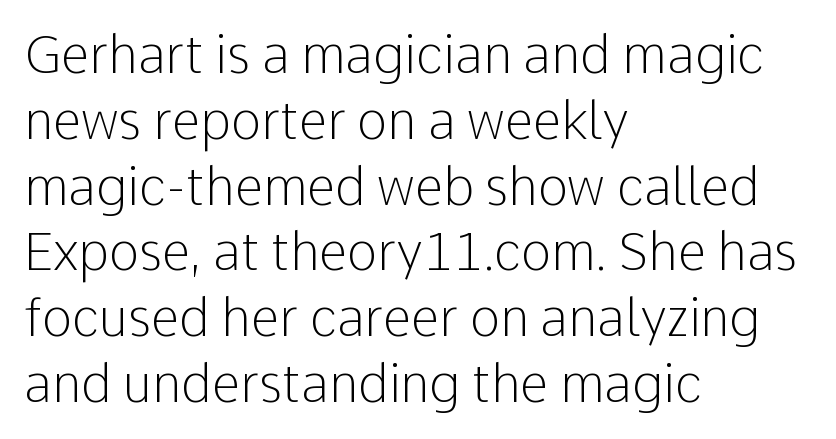
Q: Is the text bold? A: No.
Q: Is the text italic (slanted)? A: No, it is upright.
Q: Is the typeface a serif or a sans-serif typeface? A: Sans-serif.
Q: Is the text underlined? A: No.
Q: How is the paragraph aligned? A: Left-aligned.
Q: Is the spacing between letters normal or unusually wide? A: Normal.
Q: Is the spacing between lines tight, normal or loose? A: Normal.
Q: Width (condensed, normal, or wide)? A: Normal.
Q: Stroke contrast? A: Low.
Q: x-height? A: Medium.
Q: Monospaced? A: No.
